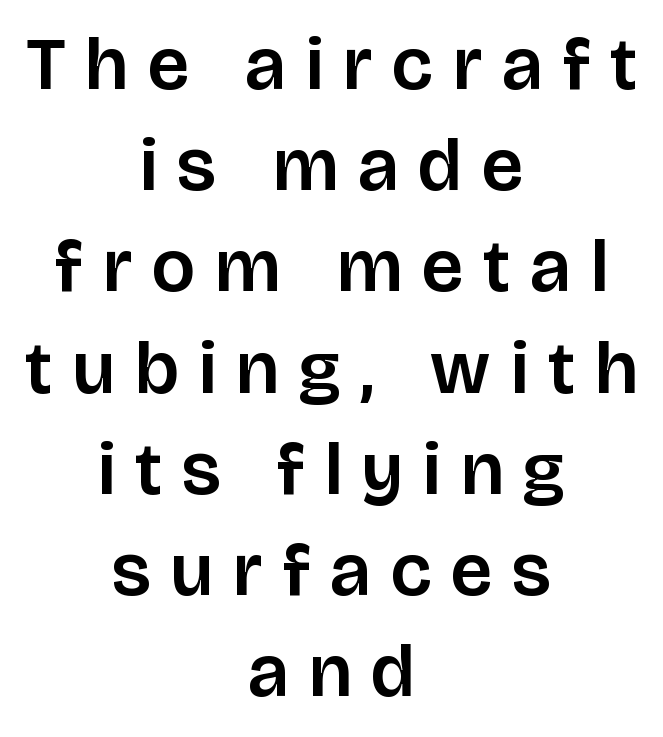
Regarding leading, the lines here are spaced in the standard way. These lines are composed in type without serifs. You could not count columns in this text — the font is proportionally spaced. The glyphs are unaccompanied by any horizontal stroke below them. The face used here is rendered with a markedly widened letterfit.
